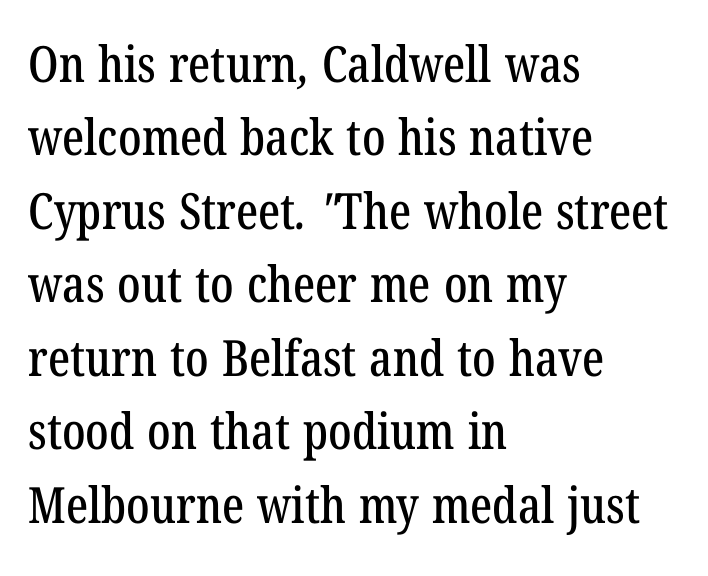
Q: Is the typeface a serif or a sans-serif typeface? A: Serif.
Q: Is the text underlined? A: No.
Q: How is the paragraph aligned? A: Left-aligned.
Q: Is the spacing between letters normal or unusually wide? A: Normal.
Q: Is the spacing between lines tight, normal or loose? A: Normal.
Q: Width (condensed, normal, or wide)? A: Condensed.
Q: Stroke contrast? A: Low.
Q: x-height? A: Medium.
Q: Monospaced? A: No.
